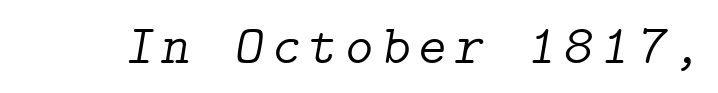
Check the space under the baseline: it is left empty. Compared with ordinary roman type, these characters are visibly tilted. What kind of face is this? One with serifs. Weight: not bold — regular or lighter.
